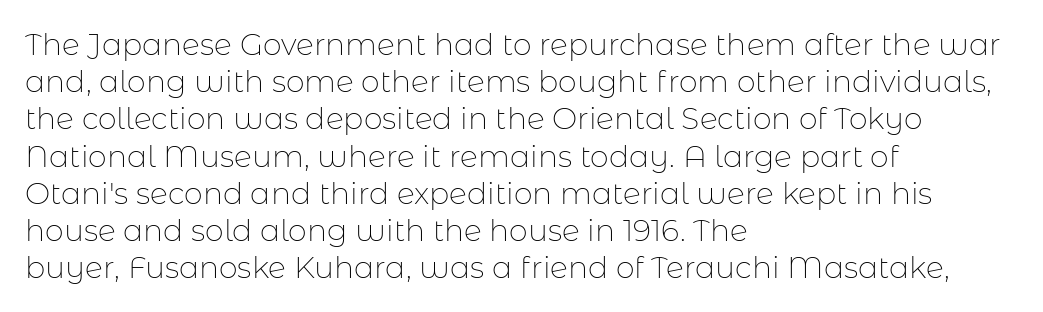
Q: Is the text bold? A: No.
Q: Is the text italic (slanted)? A: No, it is upright.
Q: Is the typeface a serif or a sans-serif typeface? A: Sans-serif.
Q: Is the text underlined? A: No.
Q: How is the paragraph aligned? A: Left-aligned.
Q: Is the spacing between letters normal or unusually wide? A: Normal.
Q: Width (condensed, normal, or wide)? A: Normal.
Q: Stroke contrast? A: Low.
Q: x-height? A: Medium.
Q: Monospaced? A: No.
